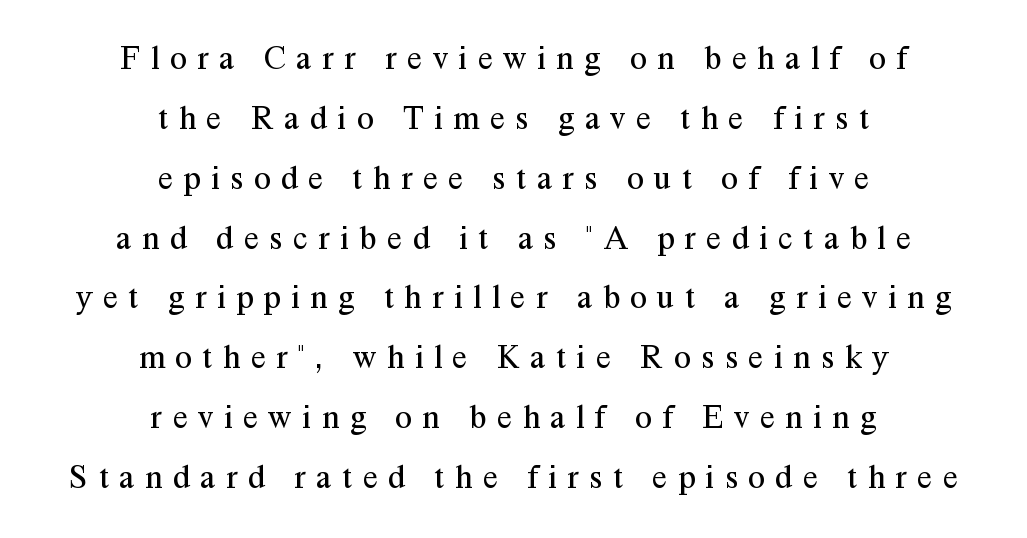
The image shows 34 px regular-weight serif type, upright; set centered, line spacing 1.76x, unusually wide letter spacing (+0.31 em), not underlined; medium stroke contrast and a medium x-height.
